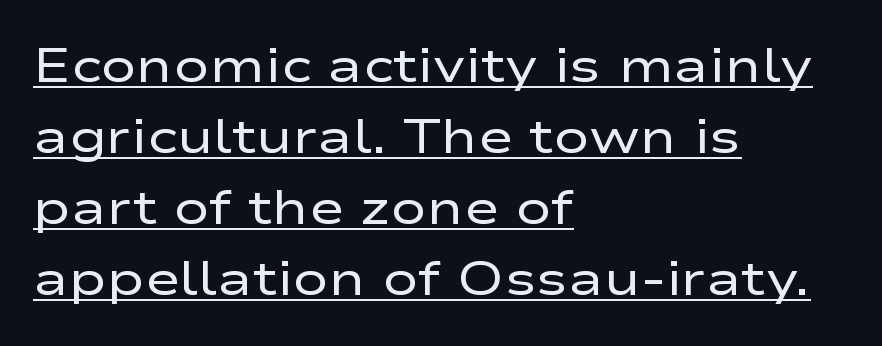
The image shows 48 px regular-weight, wide sans-serif type, upright; set left-aligned, normal line spacing (1.48x), normal letter spacing, underlined; low stroke contrast and a medium x-height.
